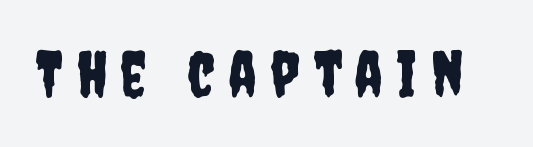
Q: Is the text italic (slanted)? A: No, it is upright.
Q: Is the typeface a serif or a sans-serif typeface? A: Sans-serif.
Q: Is the text underlined? A: No.
Q: Is the spacing between letters normal or unusually wide? A: Unusually wide.
Q: Width (condensed, normal, or wide)? A: Condensed.
Q: Stroke contrast? A: Low.
Q: x-height? A: Large.
Q: Monospaced? A: No.
